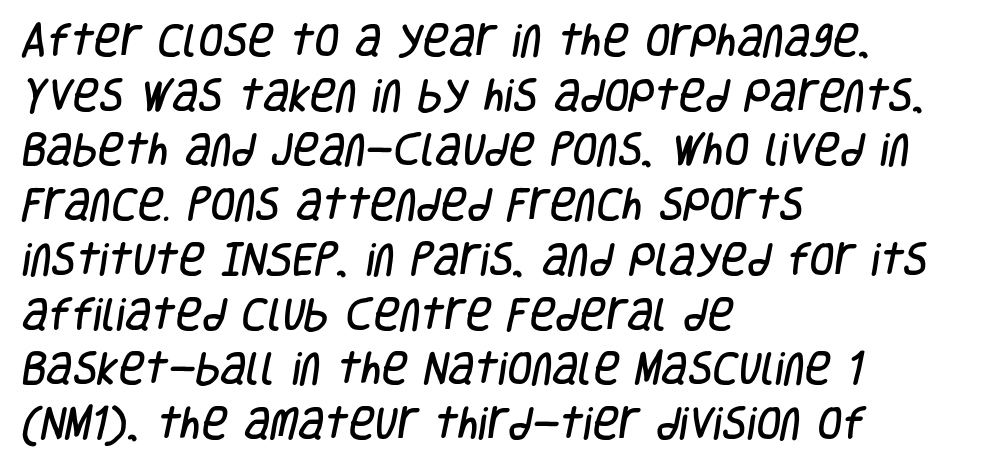
Q: Is the typeface a serif or a sans-serif typeface? A: Sans-serif.
Q: Is the text underlined? A: No.
Q: How is the paragraph aligned? A: Left-aligned.
Q: Is the spacing between letters normal or unusually wide? A: Normal.
Q: Is the spacing between lines tight, normal or loose? A: Normal.
Q: Width (condensed, normal, or wide)? A: Condensed.
Q: Stroke contrast? A: Low.
Q: x-height? A: Large.
Q: Monospaced? A: No.
